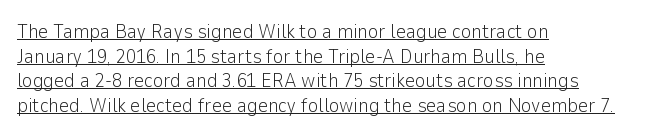
Q: Is the text bold? A: No.
Q: Is the text italic (slanted)? A: No, it is upright.
Q: Is the text underlined? A: Yes.
Q: How is the paragraph aligned? A: Left-aligned.
Q: Is the spacing between letters normal or unusually wide? A: Normal.
